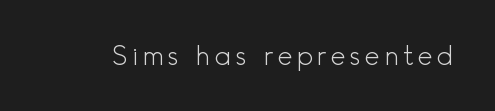
{"italic": "no", "bold": "no", "underline": "no", "glyph_px": 26}
